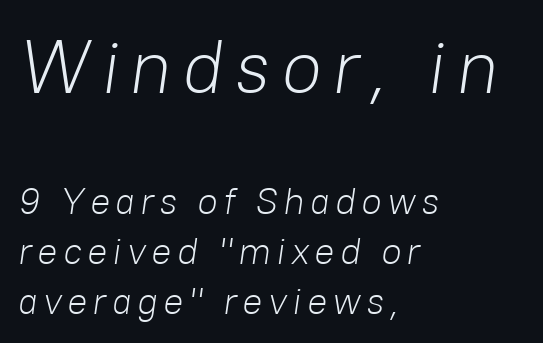
{"italic": "yes", "lean": "right", "slant_degrees": 8, "bold": "no", "weight": "light", "width": "normal", "stroke_contrast": "low", "x_height": "medium", "monospaced": "no", "underline": "no", "align": "left", "line_spacing": "normal", "line_spacing_ratio": 1.31, "larger_block": "first", "size_ratio": 1.97, "glyph_px": 75}
